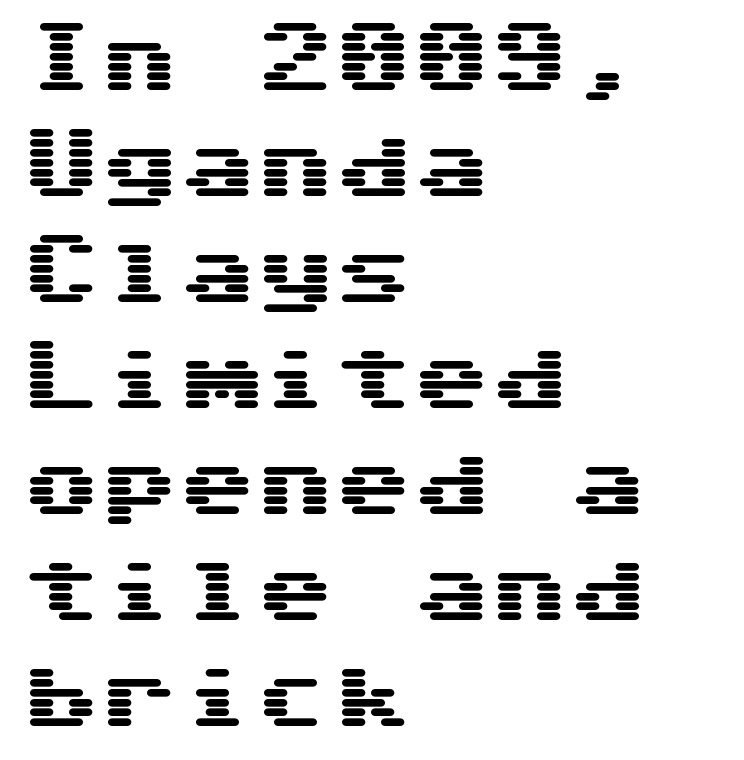
{"serif": "no", "italic": "no", "width": "wide", "stroke_contrast": "medium", "x_height": "medium", "monospaced": "yes", "underline": "no", "align": "left", "line_spacing": "normal", "line_spacing_ratio": 1.36, "letter_spacing": "normal", "letter_spacing_em": 0.0, "glyph_px": 78}
